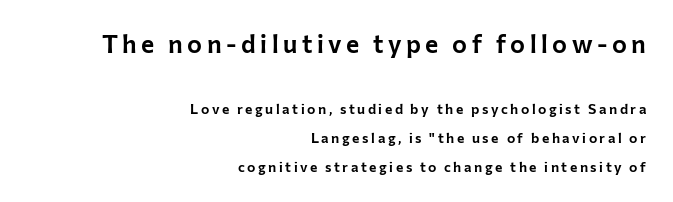
The image shows 25 px text type, upright; set right-aligned, loose line spacing (2.07x), not underlined; the first (top) block is 1.79x larger.
